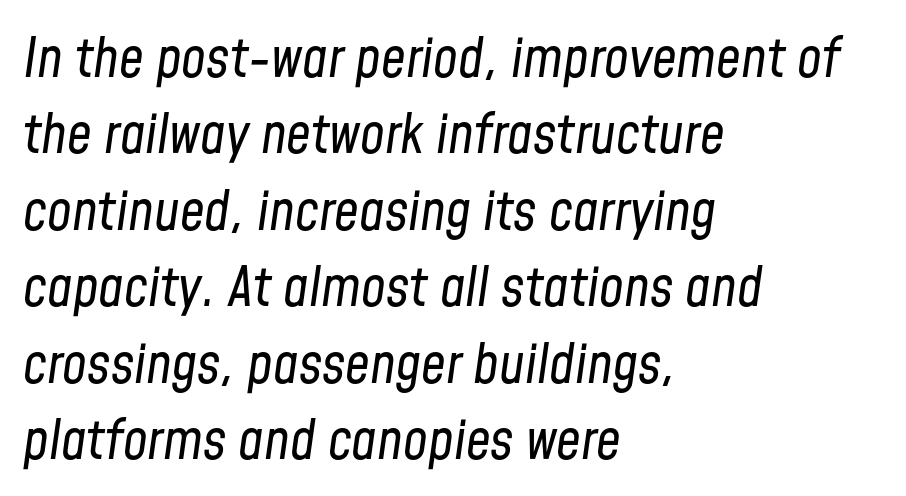
The image shows 55 px regular-weight, condensed type, italic (leaning right); set left-aligned, normal line spacing (1.39x), normal letter spacing, not underlined; low stroke contrast and a medium x-height.
